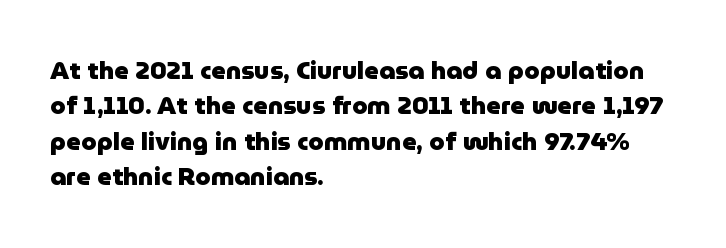
The strokes are fattened all the way to bold. Does the copy run flush right? No — it runs flush left. The face used here is rendered with its standard letterfit. Does the leading feel generous? No, just average. The typography opts for an upright posture over an oblique one.
